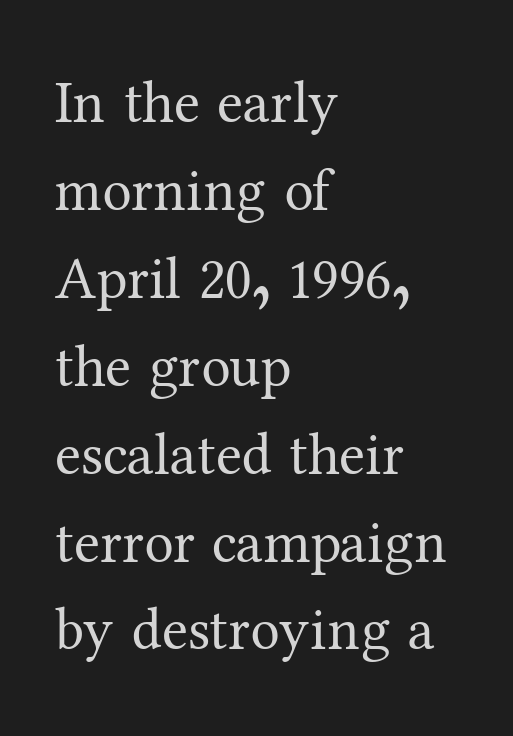
{"serif": "yes", "italic": "no", "bold": "no", "weight": "regular", "width": "normal", "stroke_contrast": "medium", "x_height": "medium", "monospaced": "no", "underline": "no", "align": "left", "line_spacing": "normal", "line_spacing_ratio": 1.49, "letter_spacing": "normal", "letter_spacing_em": 0.0, "glyph_px": 59}
